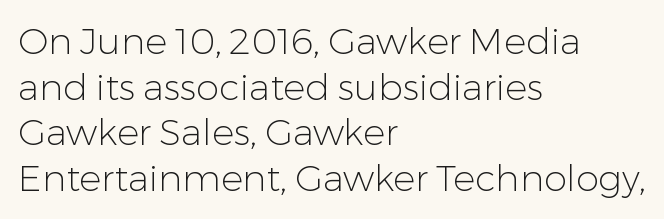
To sum up the face: it is a sans, with no serifs. A typesetter would call this proportional, since set widths differ per character. Caption: standard tracking, unaltered. Does the copy run flush right? No — it runs flush left.
